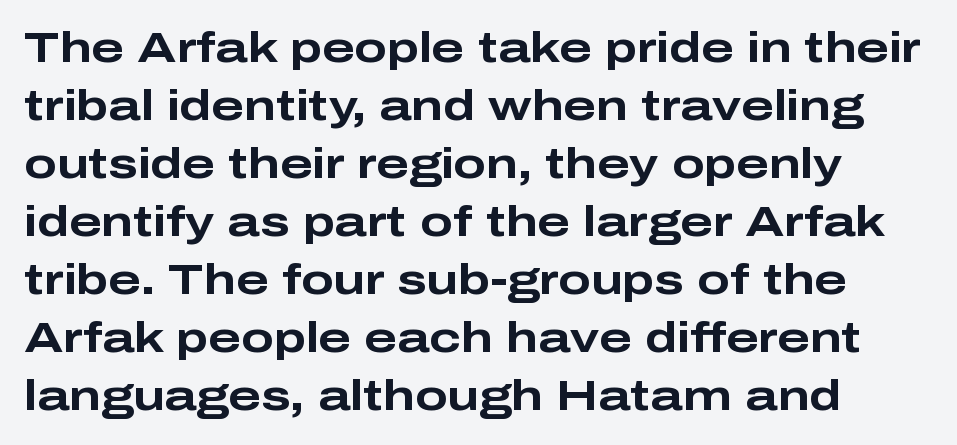
Q: Is the text bold? A: Yes.
Q: Is the text italic (slanted)? A: No, it is upright.
Q: Is the typeface a serif or a sans-serif typeface? A: Sans-serif.
Q: Is the text underlined? A: No.
Q: How is the paragraph aligned? A: Left-aligned.
Q: Is the spacing between letters normal or unusually wide? A: Normal.
Q: Is the spacing between lines tight, normal or loose? A: Normal.
Q: Width (condensed, normal, or wide)? A: Wide.
Q: Stroke contrast? A: Low.
Q: x-height? A: Medium.
Q: Monospaced? A: No.
